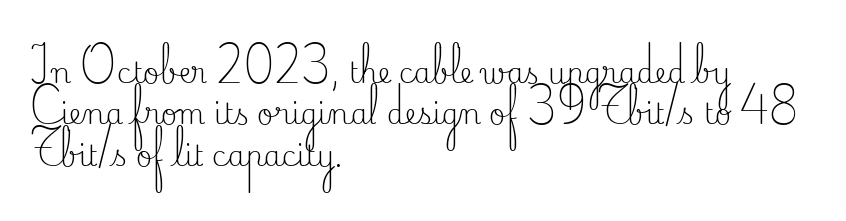
The image shows 28 px regular-weight serif type, upright; set left-aligned, normal line spacing (1.48x), normal letter spacing, not underlined; medium stroke contrast and a small x-height.
